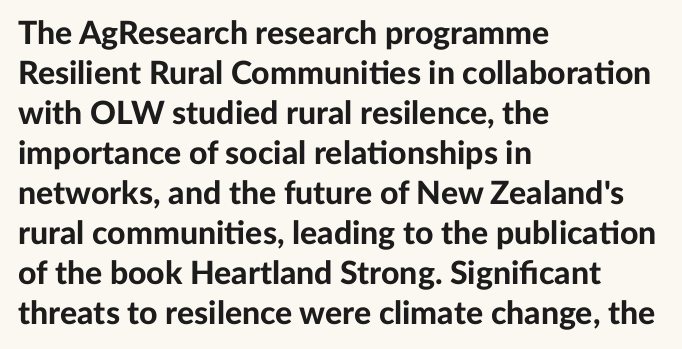
The image shows 32 px bold sans-serif type, upright; set left-aligned, normal line spacing (1.25x), normal letter spacing, not underlined; low stroke contrast and a medium x-height.
